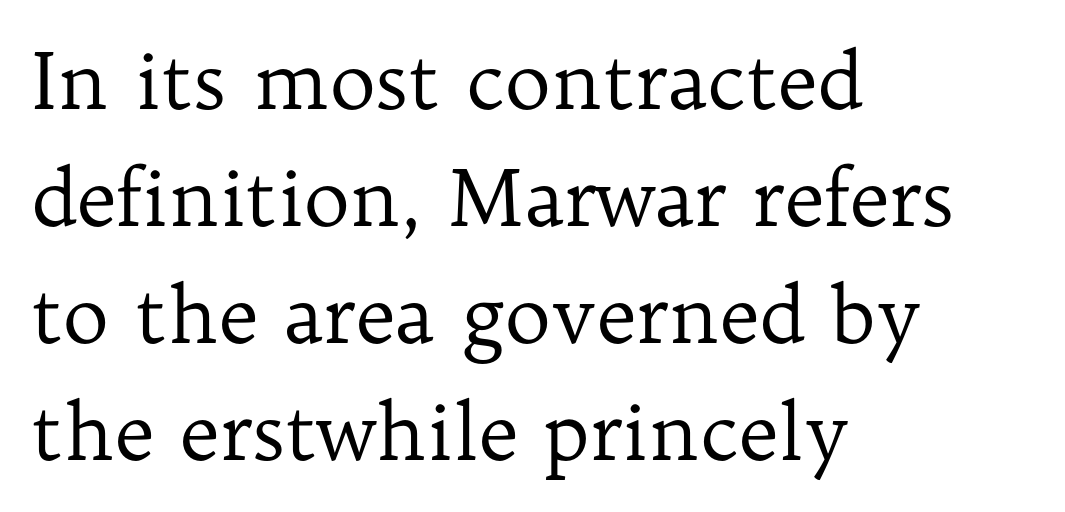
The image shows 78 px regular-weight serif type, upright; set left-aligned, normal line spacing (1.5x), normal letter spacing, not underlined; low stroke contrast and a medium x-height.
